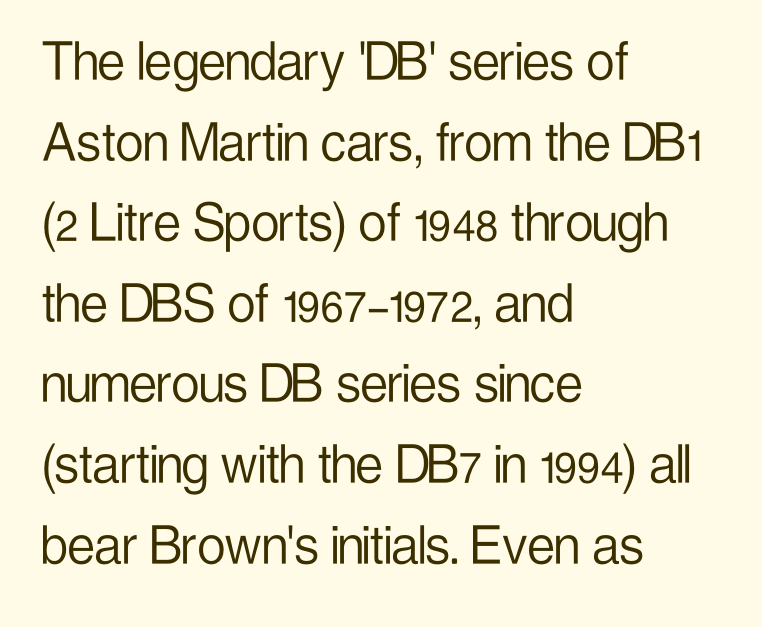
{"serif": "no", "italic": "no", "bold": "no", "weight": "light", "width": "condensed", "stroke_contrast": "low", "x_height": "medium", "monospaced": "no", "underline": "no", "align": "left", "line_spacing": "normal", "line_spacing_ratio": 1.3, "letter_spacing": "normal", "letter_spacing_em": 0.0, "glyph_px": 62}
